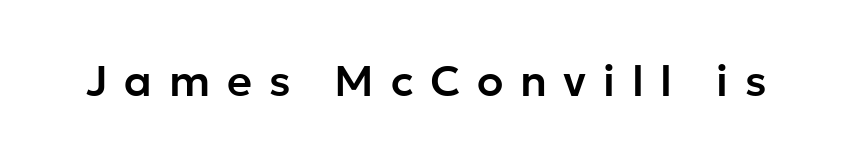
The face used here is a sans, in the tradition of grotesques and geometrics. The foot of each line stays bare and open. Quick note: not italic, upright. The letters advance in unequal steps, a hallmark of proportional type.
